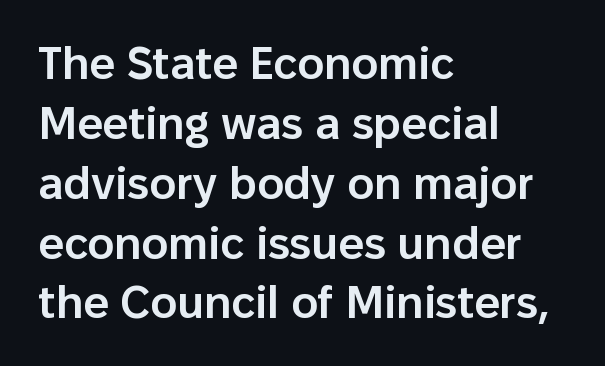
Q: Is the text bold? A: Semi-bold.
Q: Is the text italic (slanted)? A: No, it is upright.
Q: Is the typeface a serif or a sans-serif typeface? A: Sans-serif.
Q: Is the text underlined? A: No.
Q: How is the paragraph aligned? A: Left-aligned.
Q: Is the spacing between letters normal or unusually wide? A: Normal.
Q: Is the spacing between lines tight, normal or loose? A: Normal.
Q: Width (condensed, normal, or wide)? A: Normal.
Q: Stroke contrast? A: Low.
Q: x-height? A: Medium.
Q: Monospaced? A: No.
